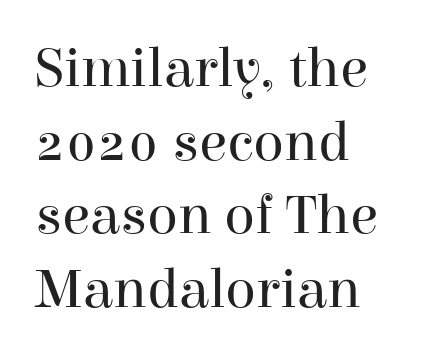
Q: Is the text bold? A: No.
Q: Is the text italic (slanted)? A: No, it is upright.
Q: Is the typeface a serif or a sans-serif typeface? A: Serif.
Q: Is the text underlined? A: No.
Q: How is the paragraph aligned? A: Left-aligned.
Q: Is the spacing between letters normal or unusually wide? A: Normal.
Q: Is the spacing between lines tight, normal or loose? A: Normal.
Q: Width (condensed, normal, or wide)? A: Normal.
Q: Stroke contrast? A: High.
Q: x-height? A: Medium.
Q: Monospaced? A: No.
